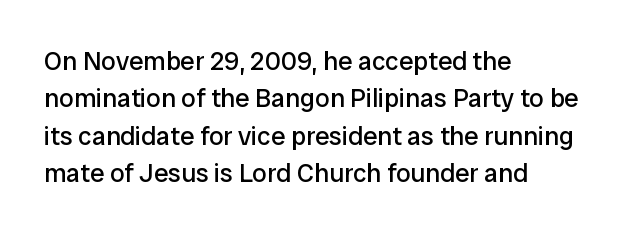
Q: Is the text bold? A: No.
Q: Is the text italic (slanted)? A: No, it is upright.
Q: Is the text underlined? A: No.
Q: How is the paragraph aligned? A: Left-aligned.
Q: Is the spacing between letters normal or unusually wide? A: Normal.
Q: Is the spacing between lines tight, normal or loose? A: Normal.
